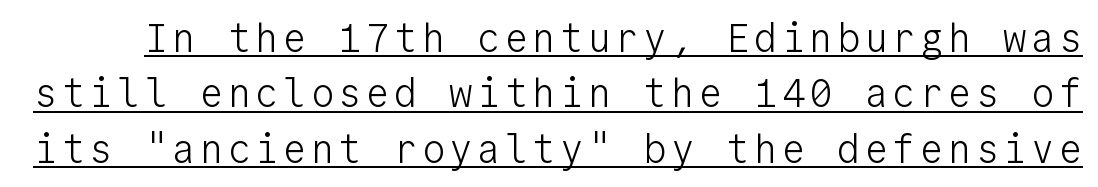
Q: Is the text bold? A: No.
Q: Is the text italic (slanted)? A: No, it is upright.
Q: Is the typeface a serif or a sans-serif typeface? A: Sans-serif.
Q: Is the text underlined? A: Yes.
Q: Is the spacing between lines tight, normal or loose? A: Normal.
Q: Width (condensed, normal, or wide)? A: Normal.
Q: Stroke contrast? A: Low.
Q: x-height? A: Medium.
Q: Monospaced? A: Yes.
